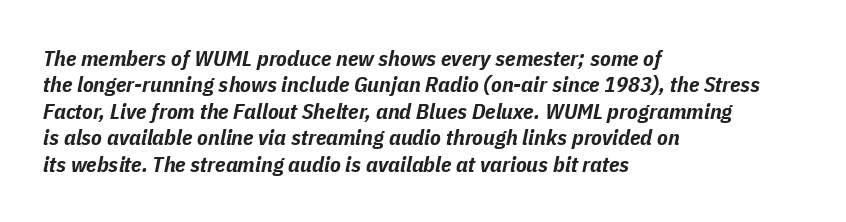
Q: Is the text bold? A: Yes.
Q: Is the text italic (slanted)? A: Yes, it leans right by about 11 degrees.
Q: Is the text underlined? A: No.
Q: How is the paragraph aligned? A: Left-aligned.
Q: Is the spacing between letters normal or unusually wide? A: Normal.
